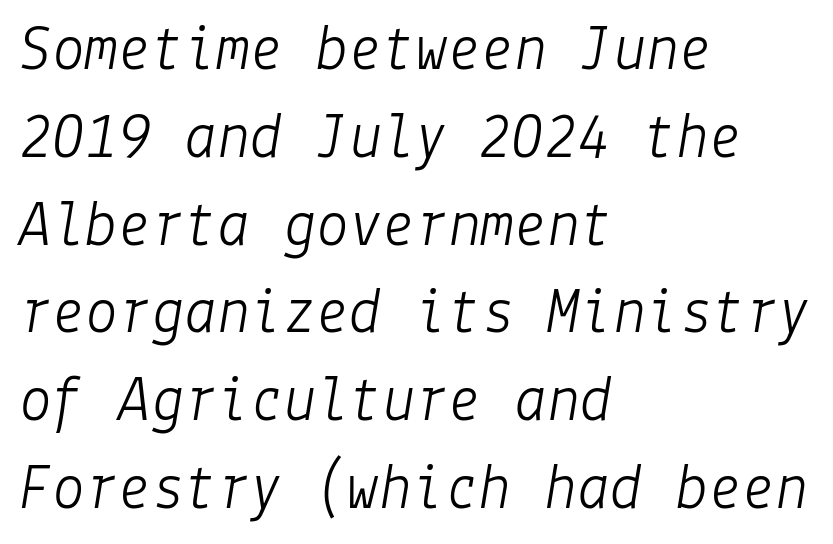
The image shows 66 px light type, italic (leaning right); set left-aligned, normal line spacing (1.33x), normal letter spacing, not underlined; low stroke contrast and a medium x-height.
